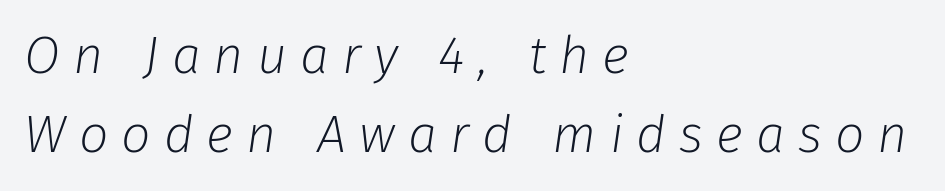
{"italic": "yes", "lean": "right", "slant_degrees": 8, "bold": "no", "weight": "light", "width": "normal", "stroke_contrast": "low", "x_height": "medium", "monospaced": "no", "underline": "no", "align": "left", "line_spacing": "normal", "line_spacing_ratio": 1.52, "letter_spacing": "wide", "letter_spacing_em": 0.25, "glyph_px": 52}
